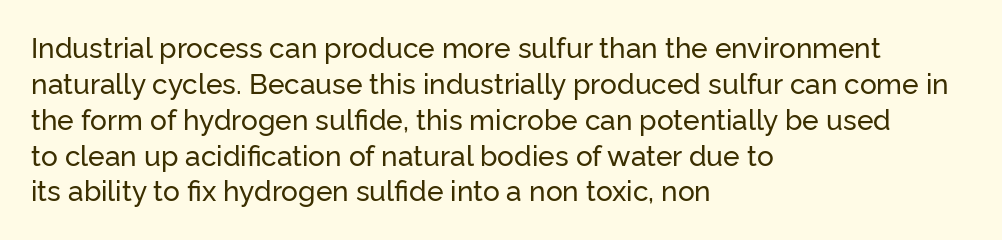
Q: Is the text italic (slanted)? A: No, it is upright.
Q: Is the typeface a serif or a sans-serif typeface? A: Sans-serif.
Q: Is the text underlined? A: No.
Q: How is the paragraph aligned? A: Left-aligned.
Q: Is the spacing between letters normal or unusually wide? A: Normal.
Q: Is the spacing between lines tight, normal or loose? A: Normal.
Q: Width (condensed, normal, or wide)? A: Normal.
Q: Stroke contrast? A: Low.
Q: x-height? A: Medium.
Q: Monospaced? A: No.
